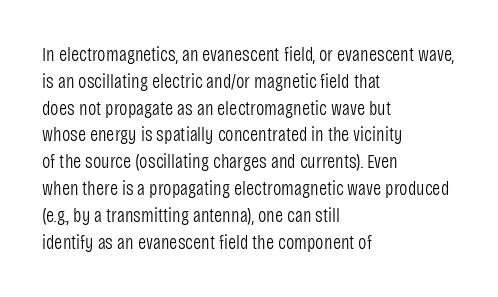
{"italic": "no", "bold": "no", "underline": "no", "align": "left", "line_spacing": "normal", "line_spacing_ratio": 1.34, "letter_spacing": "normal", "letter_spacing_em": 0.0, "glyph_px": 20}
